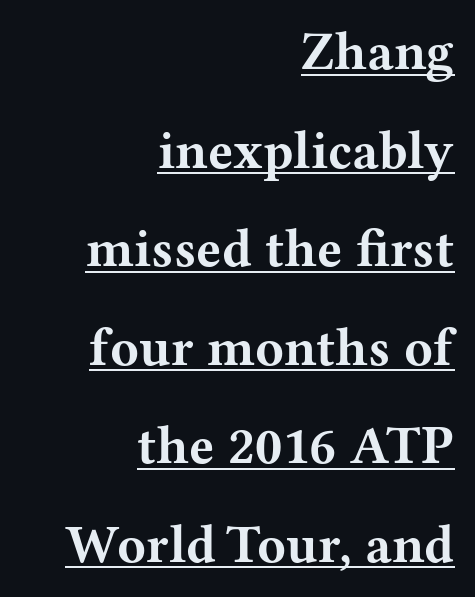
Q: Is the text bold? A: Yes.
Q: Is the text italic (slanted)? A: No, it is upright.
Q: Is the typeface a serif or a sans-serif typeface? A: Serif.
Q: Is the text underlined? A: Yes.
Q: How is the paragraph aligned? A: Right-aligned.
Q: Is the spacing between letters normal or unusually wide? A: Normal.
Q: Width (condensed, normal, or wide)? A: Wide.
Q: Stroke contrast? A: Medium.
Q: x-height? A: Medium.
Q: Monospaced? A: No.
